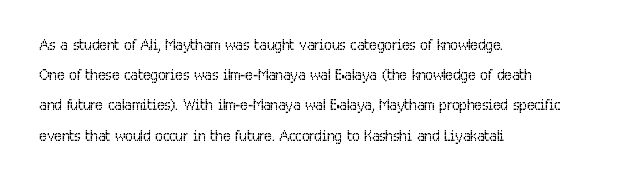
Q: Is the text bold? A: No.
Q: Is the text italic (slanted)? A: No, it is upright.
Q: Is the text underlined? A: No.
Q: How is the paragraph aligned? A: Left-aligned.
Q: Is the spacing between letters normal or unusually wide? A: Normal.
Q: Is the spacing between lines tight, normal or loose? A: Normal.
